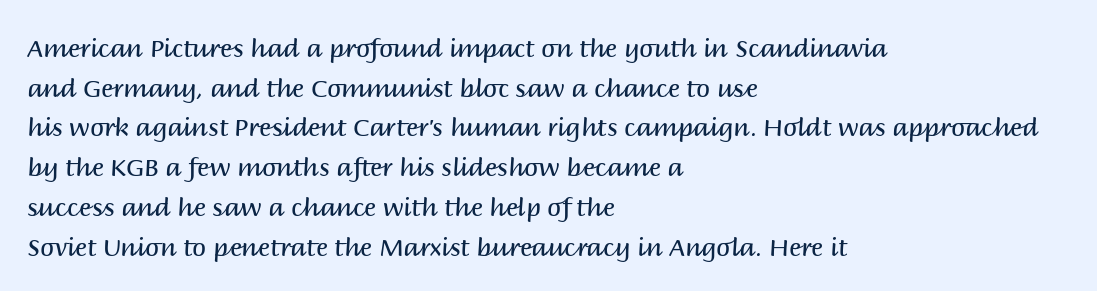
The image shows 25 px text type; set left-aligned, normal line spacing (1.59x), normal letter spacing, not underlined.
